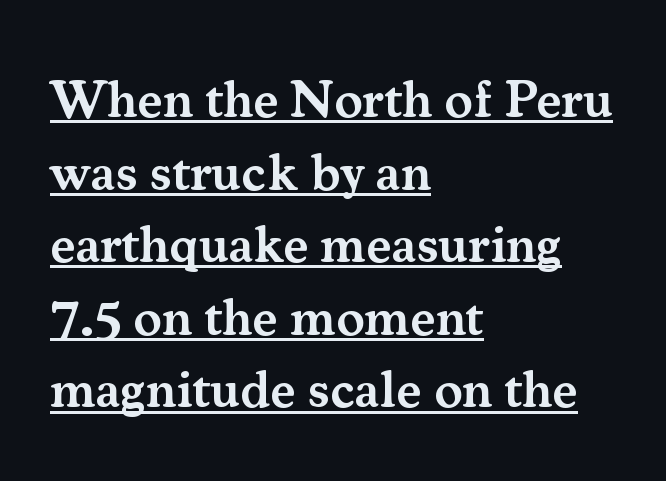
Q: Is the text bold? A: Semi-bold.
Q: Is the text italic (slanted)? A: No, it is upright.
Q: Is the typeface a serif or a sans-serif typeface? A: Serif.
Q: Is the text underlined? A: Yes.
Q: How is the paragraph aligned? A: Left-aligned.
Q: Is the spacing between letters normal or unusually wide? A: Normal.
Q: Is the spacing between lines tight, normal or loose? A: Normal.
Q: Width (condensed, normal, or wide)? A: Normal.
Q: Stroke contrast? A: Medium.
Q: x-height? A: Small.
Q: Monospaced? A: No.
